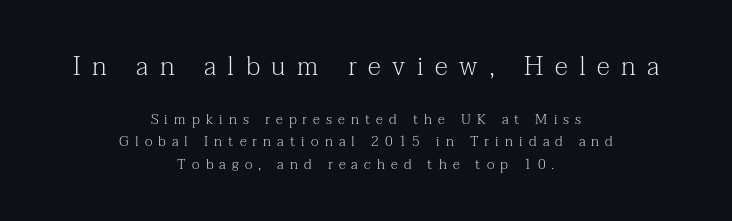
The image shows 26 px text type, upright; set centered, normal line spacing (1.61x), unusually wide letter spacing (+0.44 em), not underlined; the first (top) block is 1.86x larger.
